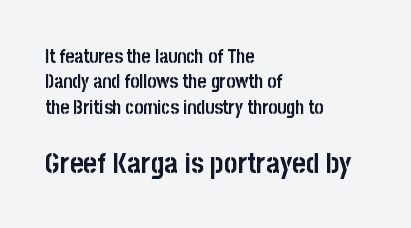
Q: Is the text bold? A: Yes.
Q: Is the text italic (slanted)? A: No, it is upright.
Q: Is the typeface a serif or a sans-serif typeface? A: Sans-serif.
Q: Is the text underlined? A: No.
Q: How is the paragraph aligned? A: Left-aligned.
Q: Is the spacing between letters normal or unusually wide? A: Normal.
Q: Is the spacing between lines tight, normal or loose? A: Normal.
Q: Which block of text is set in a larger size, the first (top) or the second (bottom)? A: The second (bottom) one.
Q: Width (condensed, normal, or wide)? A: Condensed.
Q: Stroke contrast? A: Low.
Q: x-height? A: Large.
Q: Monospaced? A: No.
